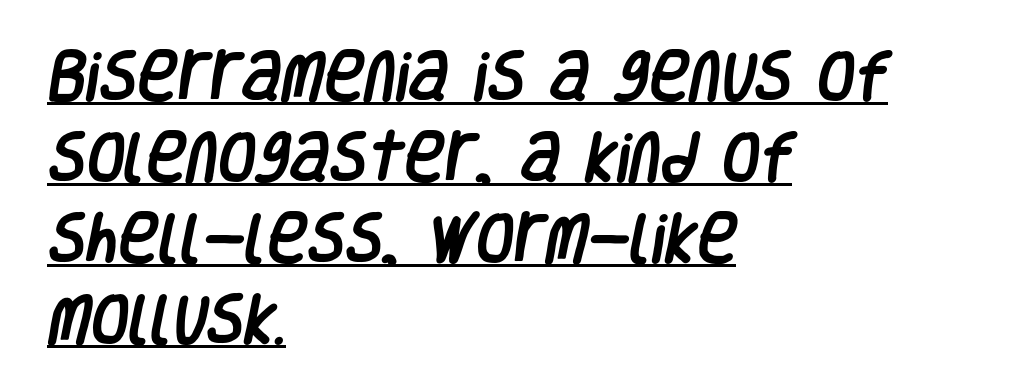
The image shows 55 px condensed sans-serif type; set left-aligned, normal line spacing (1.47x), normal letter spacing, underlined; low stroke contrast and a large x-height.
